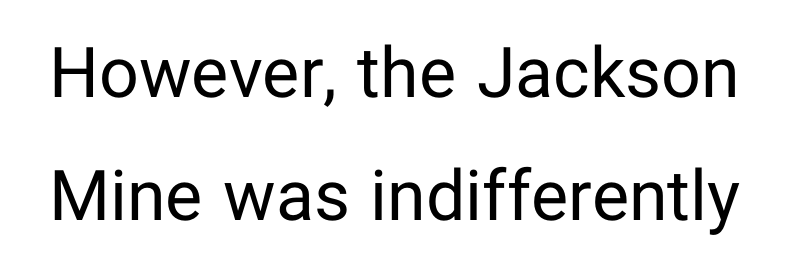
Q: Is the text bold? A: No.
Q: Is the text italic (slanted)? A: No, it is upright.
Q: Is the typeface a serif or a sans-serif typeface? A: Sans-serif.
Q: Is the text underlined? A: No.
Q: Is the spacing between letters normal or unusually wide? A: Normal.
Q: Width (condensed, normal, or wide)? A: Normal.
Q: Stroke contrast? A: Low.
Q: x-height? A: Medium.
Q: Monospaced? A: No.
